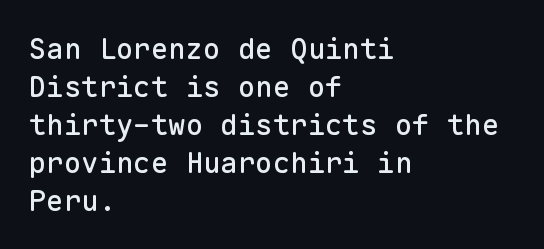
Type without underlining. The ragged edge is on the right, which tells us the setting is flush left. The lettering holds an erect, upright posture throughout. Standard letterfit; no display-style spreading of the glyphs. Note the uniform advance width — an 'i' takes as much space as an 'm'.
